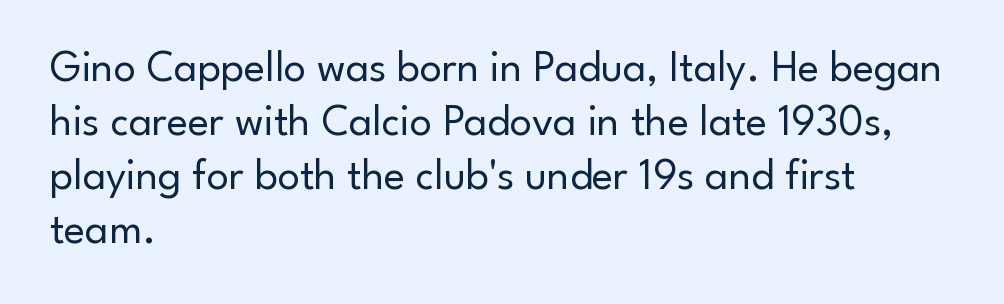
The image shows 44 px regular-weight sans-serif type, upright; set left-aligned, line spacing 1.23x, normal letter spacing, not underlined; low stroke contrast and a small x-height.
